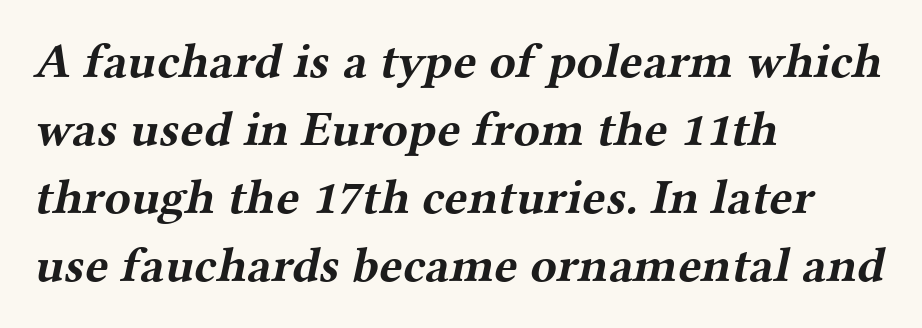
Q: Is the text bold? A: Yes.
Q: Is the typeface a serif or a sans-serif typeface? A: Serif.
Q: Is the text underlined? A: No.
Q: How is the paragraph aligned? A: Left-aligned.
Q: Is the spacing between letters normal or unusually wide? A: Normal.
Q: Is the spacing between lines tight, normal or loose? A: Normal.
Q: Width (condensed, normal, or wide)? A: Wide.
Q: Stroke contrast? A: Medium.
Q: x-height? A: Medium.
Q: Monospaced? A: No.
